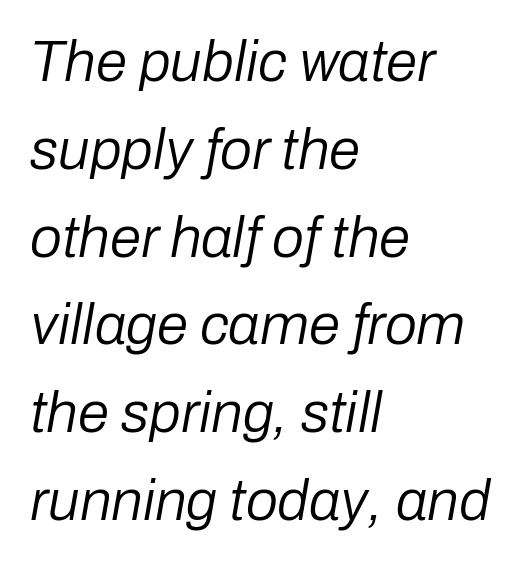
{"italic": "yes", "lean": "right", "slant_degrees": 10, "bold": "no", "weight": "regular", "width": "normal", "stroke_contrast": "low", "x_height": "medium", "monospaced": "no", "underline": "no", "align": "left", "line_spacing": "normal", "line_spacing_ratio": 1.54, "letter_spacing": "normal", "letter_spacing_em": 0.0, "glyph_px": 57}
